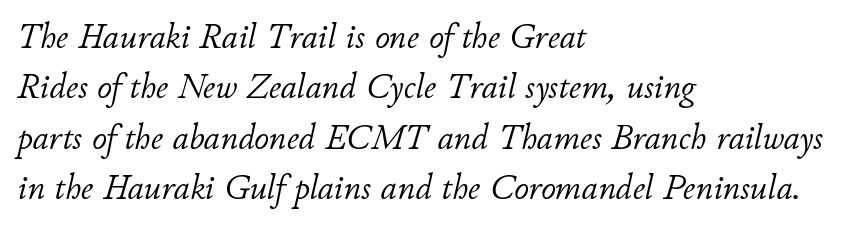
Line beginnings align vertically; line endings do not. Italic: yes, the glyphs are oblique. The horizontal fit of the characters is conventional and even. Do the characters align in a grid? No, the font is proportional. Regular leading. The space beneath each line is pristine and unruled.
